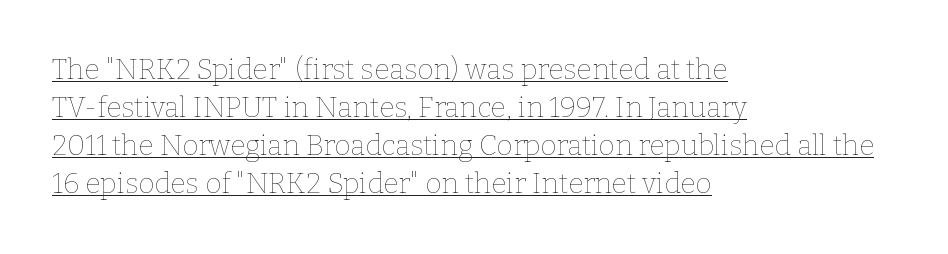
The setting favours the left margin, as ordinary paragraphs usually do. Regarding leading, the lines here are spaced in the standard way. The passage shown has conventional tracking throughout. Rendered with straight, roman letterforms.
